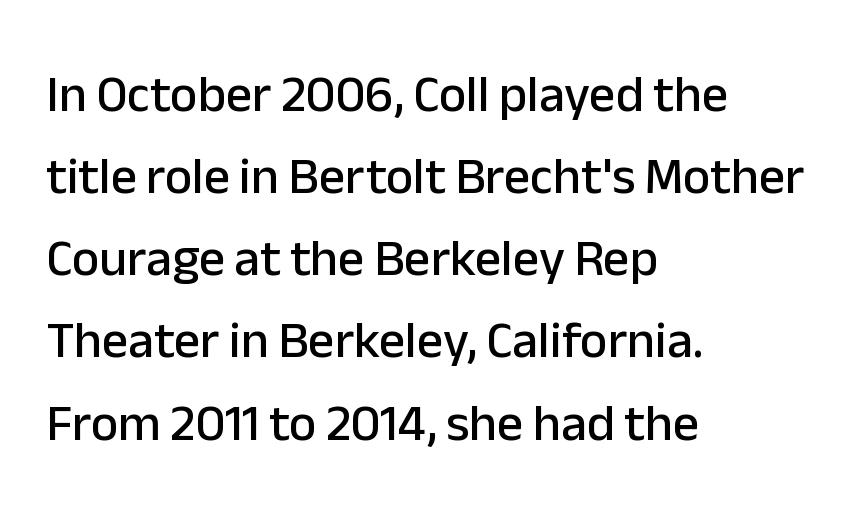
The font family rendered here belongs to the sans-serif group. Looks like regular typesetting: each glyph gets only the width it needs. The typesetter chose a ragged-right arrangement here. Leading matches the norm, producing a regular column. How are the letters spaced? Ordinarily, with no added tracking. Ascenders rise straight up at ninety degrees.
